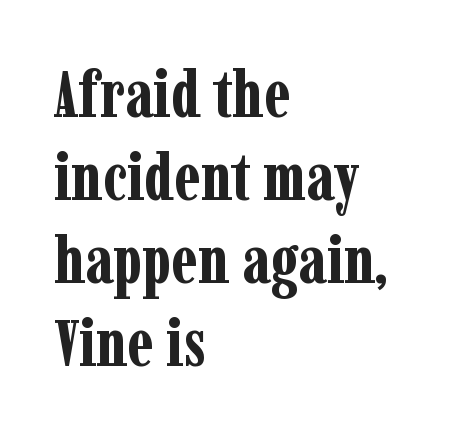
In terms of letterspacing, this is plain default setting. Look at the stroke-to-counter ratio: heavy, a bold. Observe the serifs anchoring each vertical stroke in this sample. These lines sit exactly where default settings would place them. No italicization has been applied; the sample stays upright. The words here are not underlined.
